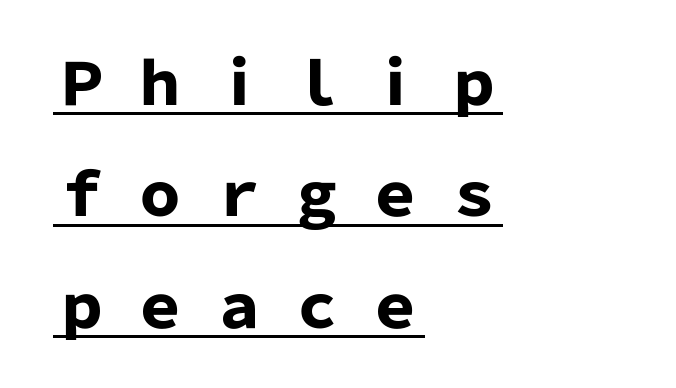
Q: Is the text bold? A: Yes.
Q: Is the text italic (slanted)? A: No, it is upright.
Q: Is the typeface a serif or a sans-serif typeface? A: Sans-serif.
Q: Is the text underlined? A: Yes.
Q: How is the paragraph aligned? A: Left-aligned.
Q: Is the spacing between letters normal or unusually wide? A: Unusually wide.
Q: Is the spacing between lines tight, normal or loose? A: Loose.
Q: Width (condensed, normal, or wide)? A: Normal.
Q: Stroke contrast? A: Low.
Q: x-height? A: Medium.
Q: Monospaced? A: No.
